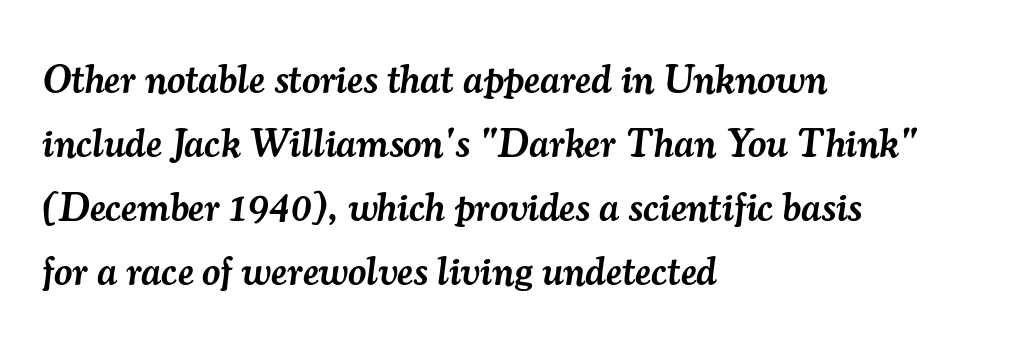
Q: Is the text bold? A: Semi-bold.
Q: Is the text italic (slanted)? A: Yes, it leans right by about 7 degrees.
Q: Is the typeface a serif or a sans-serif typeface? A: Serif.
Q: Is the text underlined? A: No.
Q: How is the paragraph aligned? A: Left-aligned.
Q: Is the spacing between letters normal or unusually wide? A: Normal.
Q: Is the spacing between lines tight, normal or loose? A: Normal.
Q: Width (condensed, normal, or wide)? A: Normal.
Q: Stroke contrast? A: Medium.
Q: x-height? A: Small.
Q: Monospaced? A: No.
